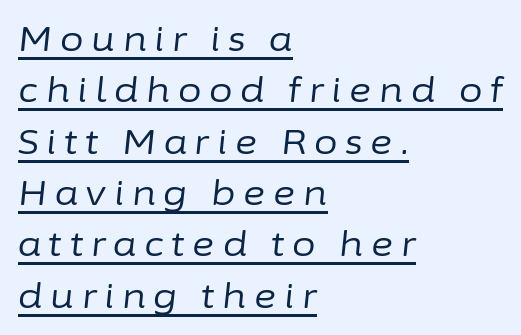
The block of text has a typical density, with ordinary space between rows. Is this a heavy cut? Hardly; it is regular or lighter. You could not count columns in this text — the font is proportionally spaced. Italic: yes, the glyphs are oblique. Quick note: underline on. The ragged edge is on the right, which tells us the setting is flush left.
